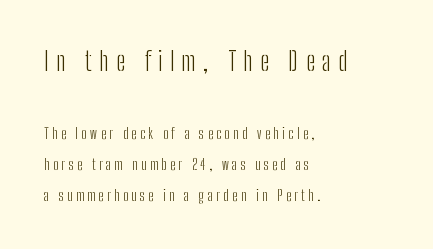
Q: Is the text bold? A: No.
Q: Is the text italic (slanted)? A: No, it is upright.
Q: Is the text underlined? A: No.
Q: How is the paragraph aligned? A: Left-aligned.
Q: Is the spacing between letters normal or unusually wide? A: Unusually wide.
Q: Is the spacing between lines tight, normal or loose? A: Loose.
Q: Which block of text is set in a larger size, the first (top) or the second (bottom)? A: The first (top) one.
